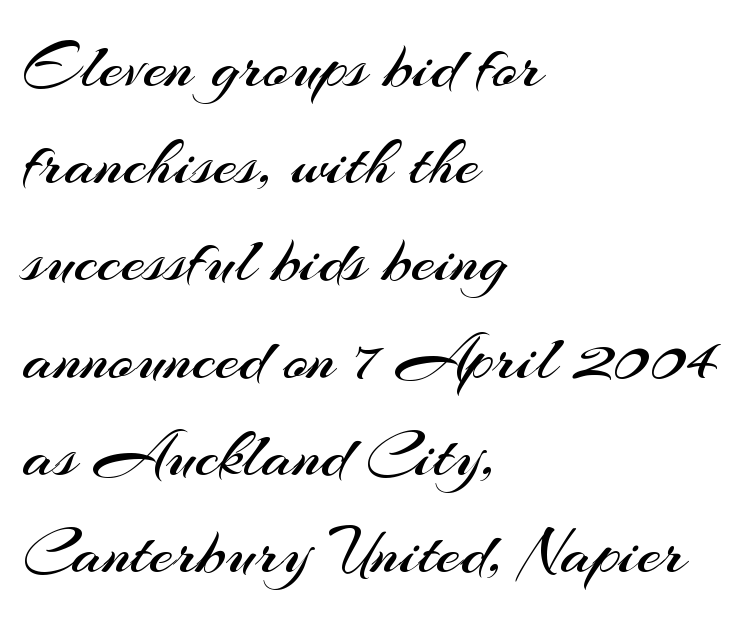
The image shows 68 px regular-weight sans-serif type; set left-aligned, normal line spacing (1.43x), normal letter spacing, not underlined; medium stroke contrast and a small x-height.
